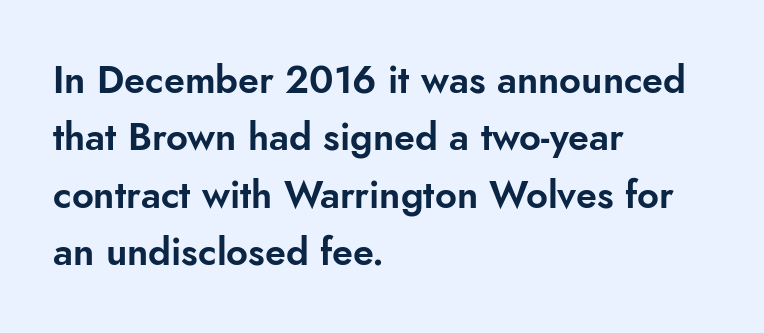
The image shows 38 px sans-serif type, upright; set left-aligned, normal line spacing (1.51x), normal letter spacing, not underlined; low stroke contrast and a small x-height.
